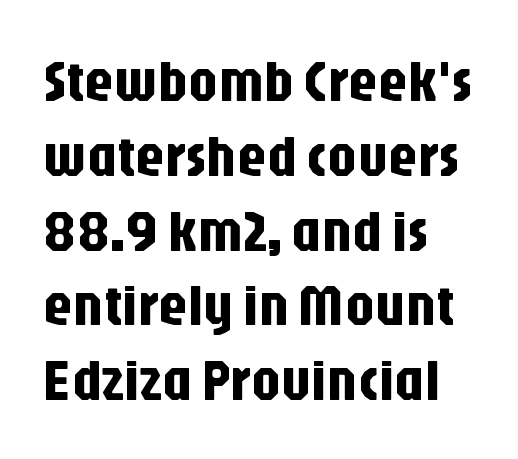
Q: Is the text italic (slanted)? A: No, it is upright.
Q: Is the typeface a serif or a sans-serif typeface? A: Sans-serif.
Q: Is the text underlined? A: No.
Q: How is the paragraph aligned? A: Left-aligned.
Q: Is the spacing between letters normal or unusually wide? A: Normal.
Q: Is the spacing between lines tight, normal or loose? A: Normal.
Q: Width (condensed, normal, or wide)? A: Condensed.
Q: Stroke contrast? A: Low.
Q: x-height? A: Large.
Q: Monospaced? A: No.
